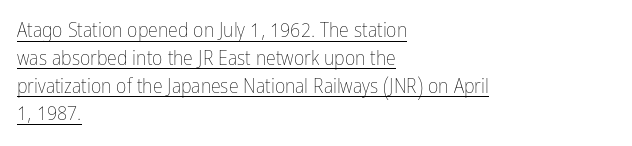
{"italic": "no", "bold": "no", "underline": "yes", "align": "left", "line_spacing": "normal", "line_spacing_ratio": 1.39, "letter_spacing": "normal", "letter_spacing_em": 0.0, "glyph_px": 20}
